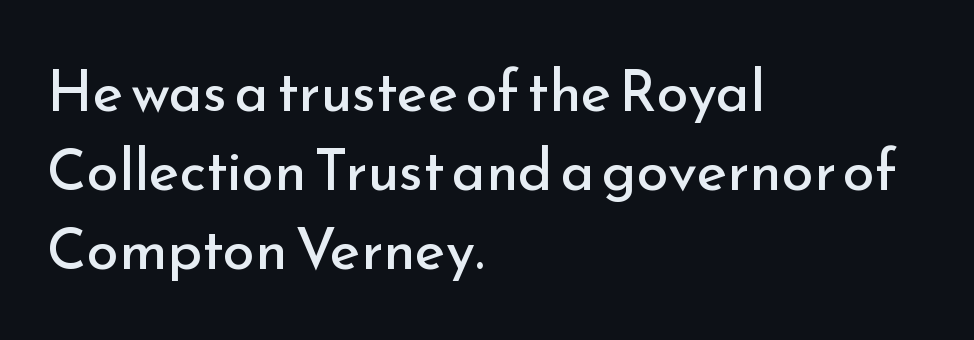
The image shows 58 px regular-weight sans-serif type, upright; set left-aligned, normal line spacing (1.36x), normal letter spacing, not underlined; low stroke contrast and a small x-height.
